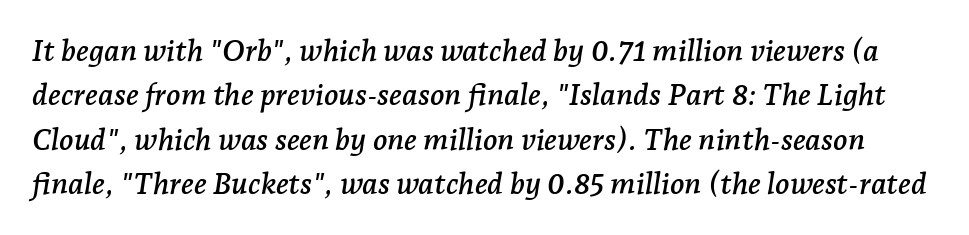
Q: Is the text italic (slanted)? A: Yes, it leans right by about 7 degrees.
Q: Is the typeface a serif or a sans-serif typeface? A: Serif.
Q: Is the text underlined? A: No.
Q: Is the spacing between letters normal or unusually wide? A: Normal.
Q: Is the spacing between lines tight, normal or loose? A: Normal.
Q: Width (condensed, normal, or wide)? A: Normal.
Q: Stroke contrast? A: Low.
Q: x-height? A: Medium.
Q: Monospaced? A: No.
